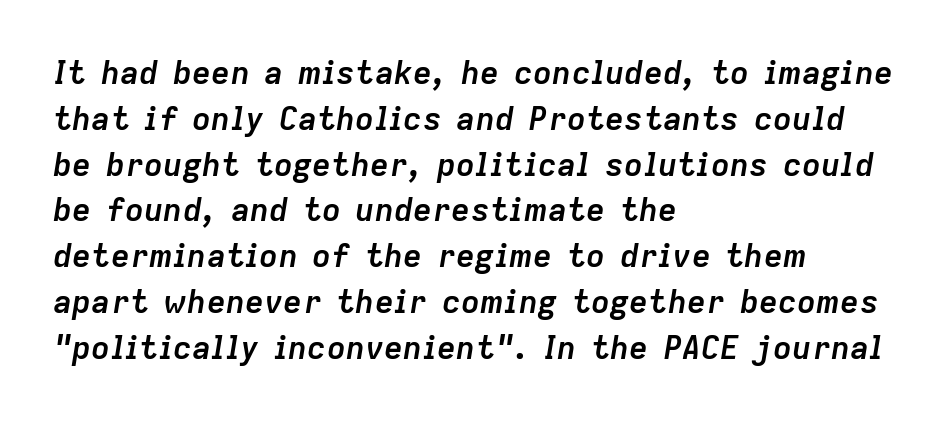
No word sits above an underline. The letters are bold, with thick, heavy strokes. Compared with typical paragraphs, the rows here are spaced about the same. There is no visible air inserted between adjacent glyphs. Posture: slanted. The face used here is proportionally spaced, like ordinary book or web type.
